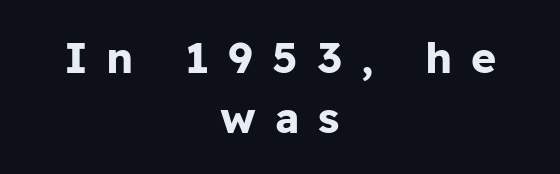
Q: Is the text bold? A: Yes.
Q: Is the text italic (slanted)? A: No, it is upright.
Q: Is the typeface a serif or a sans-serif typeface? A: Sans-serif.
Q: Is the text underlined? A: No.
Q: How is the paragraph aligned? A: Centered.
Q: Is the spacing between letters normal or unusually wide? A: Unusually wide.
Q: Is the spacing between lines tight, normal or loose? A: Normal.
Q: Width (condensed, normal, or wide)? A: Normal.
Q: Stroke contrast? A: Low.
Q: x-height? A: Medium.
Q: Monospaced? A: No.
